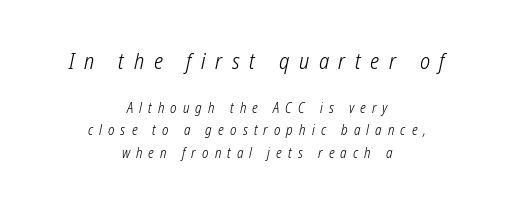
{"italic": "yes", "lean": "right", "slant_degrees": 12, "bold": "no", "underline": "no", "align": "center", "line_spacing": "normal", "line_spacing_ratio": 1.6, "letter_spacing": "wide", "letter_spacing_em": 0.44, "larger_block": "first", "size_ratio": 1.57, "glyph_px": 22}
